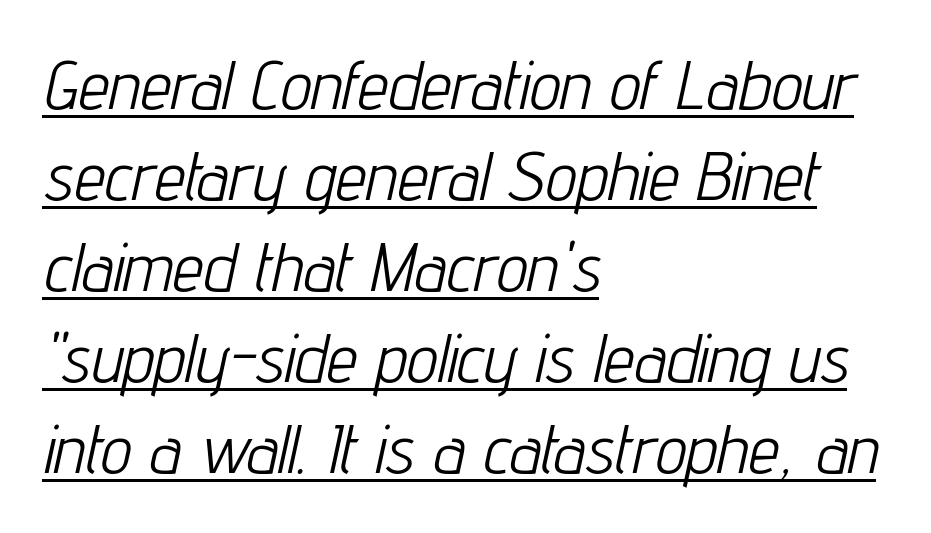
Q: Is the text bold? A: No.
Q: Is the text italic (slanted)? A: Yes, it leans right by about 12 degrees.
Q: Is the text underlined? A: Yes.
Q: How is the paragraph aligned? A: Left-aligned.
Q: Is the spacing between letters normal or unusually wide? A: Normal.
Q: Is the spacing between lines tight, normal or loose? A: Normal.
Q: Width (condensed, normal, or wide)? A: Condensed.
Q: Stroke contrast? A: Low.
Q: x-height? A: Medium.
Q: Monospaced? A: No.
